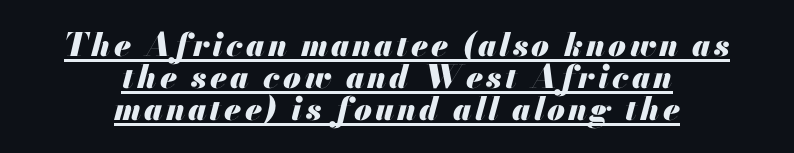
{"italic": "yes", "lean": "right", "slant_degrees": 13, "bold": "yes", "weight": "heavy", "width": "normal", "stroke_contrast": "medium", "x_height": "small", "monospaced": "no", "underline": "yes", "align": "center", "line_spacing": "tight", "line_spacing_ratio": 1.0, "glyph_px": 32}
